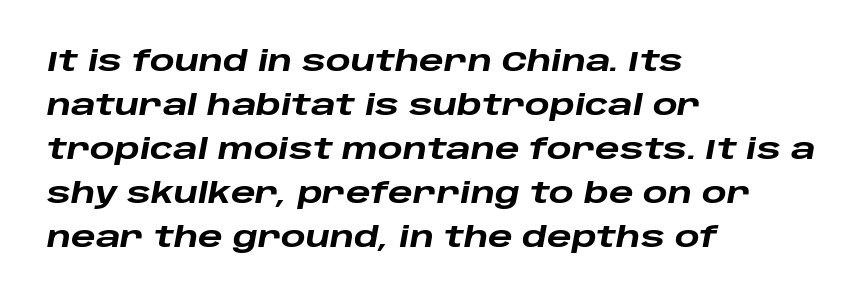
The image shows 29 px heavy, wide type, italic (leaning right); set left-aligned, normal line spacing (1.52x), normal letter spacing, not underlined; low stroke contrast and a large x-height.
